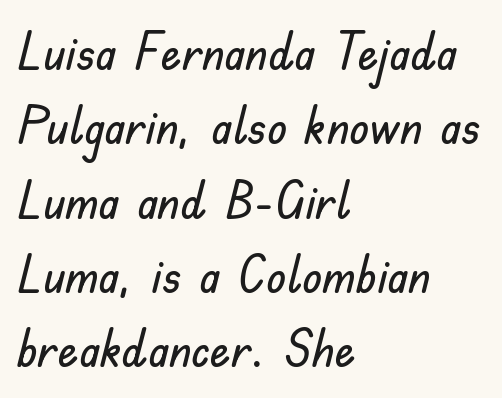
Q: Is the text italic (slanted)? A: Yes.
Q: Is the typeface a serif or a sans-serif typeface? A: Sans-serif.
Q: Is the text underlined? A: No.
Q: How is the paragraph aligned? A: Left-aligned.
Q: Is the spacing between letters normal or unusually wide? A: Normal.
Q: Is the spacing between lines tight, normal or loose? A: Normal.
Q: Width (condensed, normal, or wide)? A: Normal.
Q: Stroke contrast? A: Low.
Q: x-height? A: Small.
Q: Monospaced? A: No.
